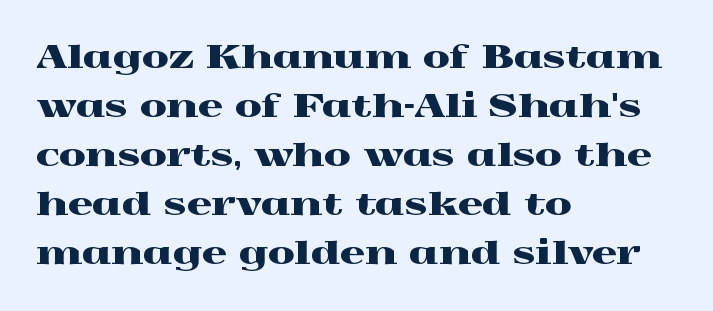
The image shows 31 px wide serif type, upright; set left-aligned, normal line spacing (1.58x), normal letter spacing, not underlined; a medium x-height.
